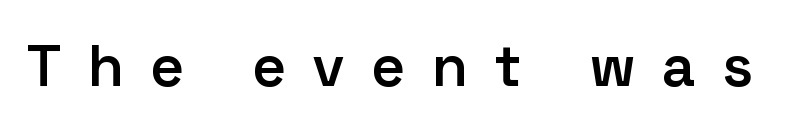
{"serif": "no", "italic": "no", "bold": "semi", "weight": "semibold", "width": "normal", "stroke_contrast": "low", "x_height": "medium", "monospaced": "no", "underline": "no", "letter_spacing": "wide", "letter_spacing_em": 0.47, "glyph_px": 59}
